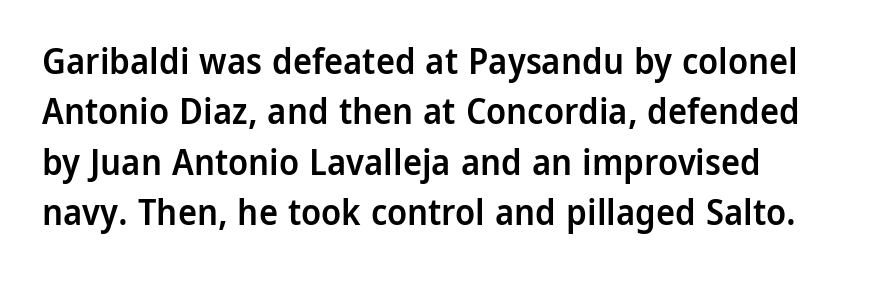
Q: Is the text bold? A: Semi-bold.
Q: Is the text italic (slanted)? A: No, it is upright.
Q: Is the typeface a serif or a sans-serif typeface? A: Sans-serif.
Q: Is the text underlined? A: No.
Q: Is the spacing between letters normal or unusually wide? A: Normal.
Q: Is the spacing between lines tight, normal or loose? A: Normal.
Q: Width (condensed, normal, or wide)? A: Normal.
Q: Stroke contrast? A: Low.
Q: x-height? A: Medium.
Q: Monospaced? A: No.
